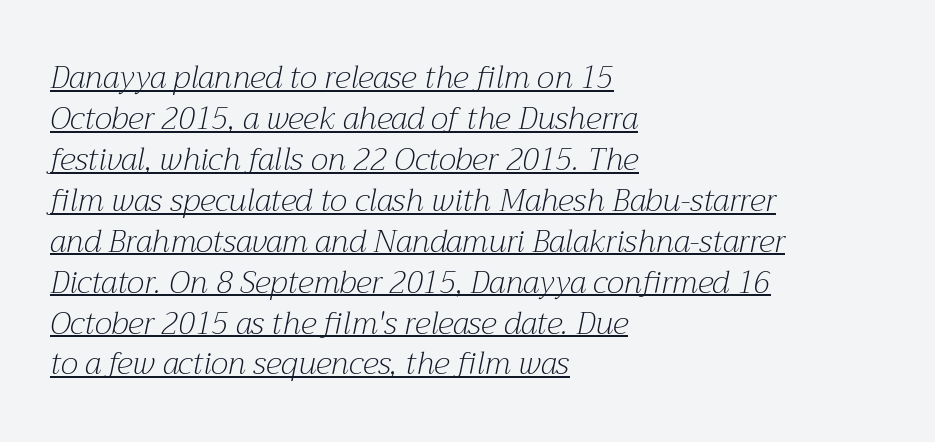
{"serif": "yes", "italic": "yes", "lean": "right", "slant_degrees": 12, "bold": "no", "weight": "light", "width": "normal", "stroke_contrast": "medium", "x_height": "medium", "monospaced": "no", "underline": "yes", "align": "left", "line_spacing": "normal", "line_spacing_ratio": 1.32, "letter_spacing": "normal", "letter_spacing_em": 0.0, "glyph_px": 31}
